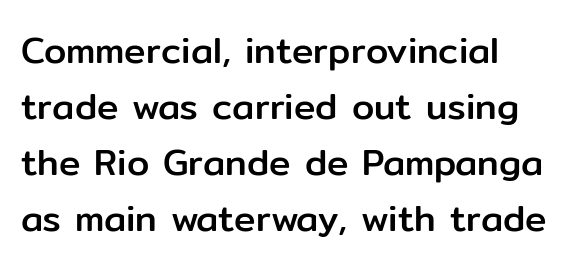
{"serif": "no", "italic": "no", "width": "normal", "stroke_contrast": "low", "x_height": "medium", "monospaced": "no", "underline": "no", "align": "left", "line_spacing": "normal", "line_spacing_ratio": 1.56, "letter_spacing": "normal", "letter_spacing_em": 0.0, "glyph_px": 36}
